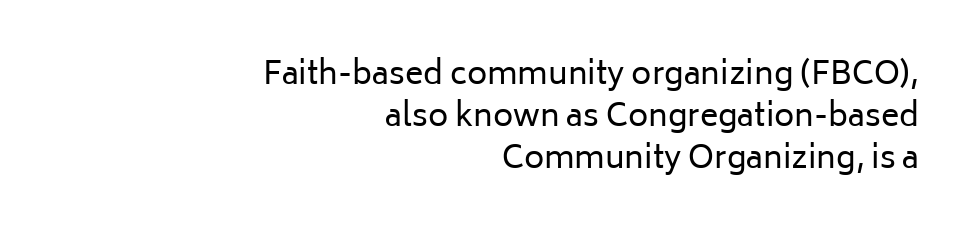
{"serif": "no", "italic": "no", "bold": "no", "weight": "regular", "width": "normal", "stroke_contrast": "low", "x_height": "medium", "monospaced": "no", "underline": "no", "align": "right", "line_spacing": "normal", "line_spacing_ratio": 1.36, "letter_spacing": "normal", "letter_spacing_em": 0.0, "glyph_px": 31}
